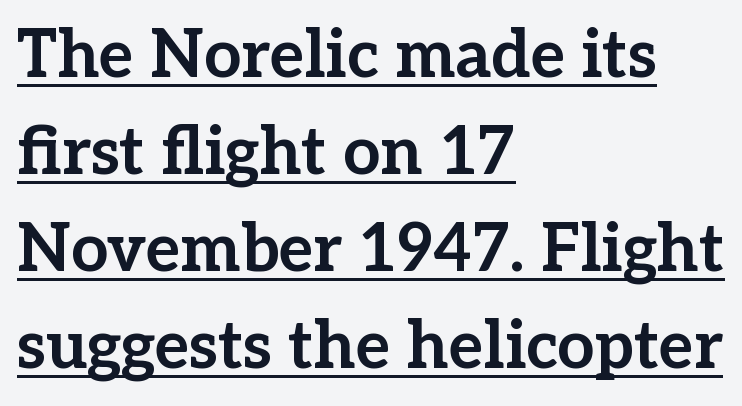
The image shows 66 px bold serif type, upright; set left-aligned, normal line spacing (1.47x), normal letter spacing, underlined; low stroke contrast and a medium x-height.
